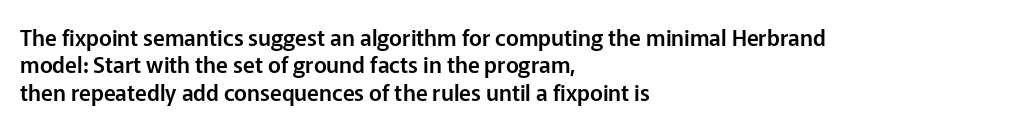
Letter spacing: default. Words float on clear page, feet unadorned. Every stem runs plumb, perpendicular to the baseline. Is there much room between lines? A standard amount, neither cramped nor airy. Reading down the block, your eye returns to a fixed left position each line.
